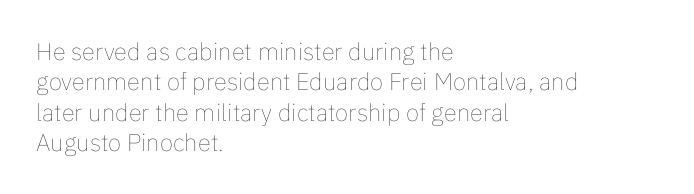
{"italic": "no", "bold": "no", "underline": "no", "align": "left", "line_spacing": "normal", "line_spacing_ratio": 1.27, "letter_spacing": "normal", "letter_spacing_em": 0.0, "glyph_px": 24}
